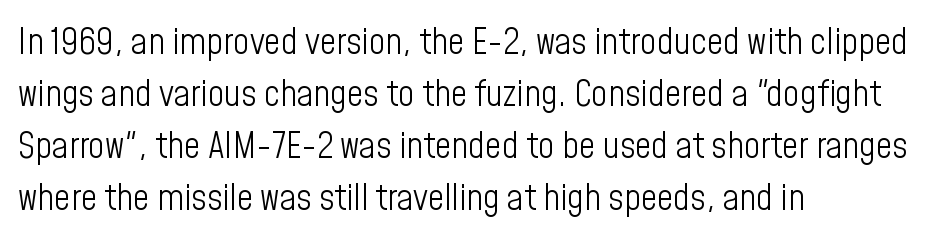
{"serif": "no", "italic": "no", "bold": "no", "weight": "light", "width": "condensed", "stroke_contrast": "low", "x_height": "medium", "monospaced": "no", "underline": "no", "align": "left", "line_spacing": "normal", "line_spacing_ratio": 1.44, "letter_spacing": "normal", "letter_spacing_em": 0.0, "glyph_px": 36}
